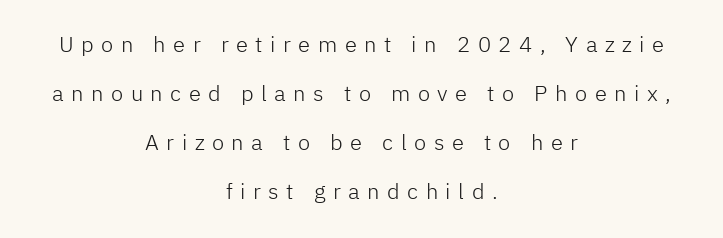
The image shows 22 px text type, upright; set centered, loose line spacing (2.22x), unusually wide letter spacing (+0.34 em), not underlined.
